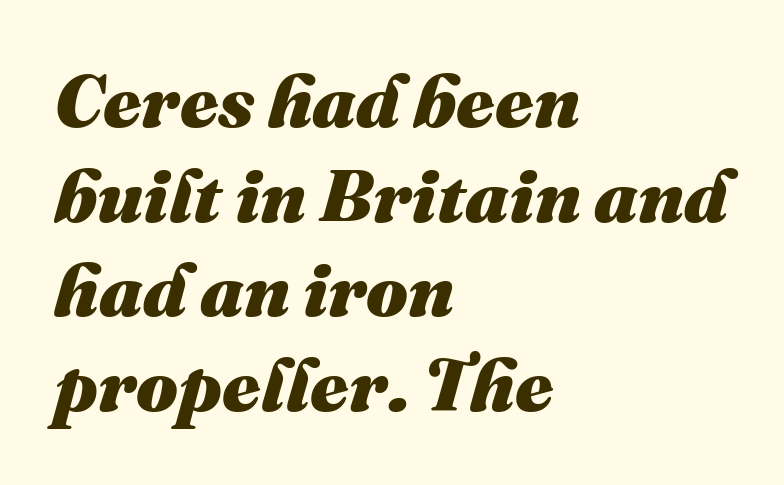
Q: Is the text bold? A: Yes.
Q: Is the text italic (slanted)? A: Yes, it leans right by about 16 degrees.
Q: Is the text underlined? A: No.
Q: How is the paragraph aligned? A: Left-aligned.
Q: Is the spacing between letters normal or unusually wide? A: Normal.
Q: Is the spacing between lines tight, normal or loose? A: Normal.
Q: Width (condensed, normal, or wide)? A: Normal.
Q: Stroke contrast? A: Medium.
Q: x-height? A: Medium.
Q: Monospaced? A: No.
